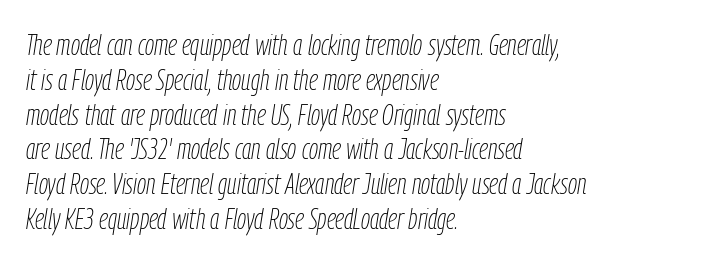
You could not count columns in this text — the font is proportionally spaced. What stands out about the letter spacing? Nothing — it is the standard amount. The weight tops out at a normal text grade. Type without underlining.
